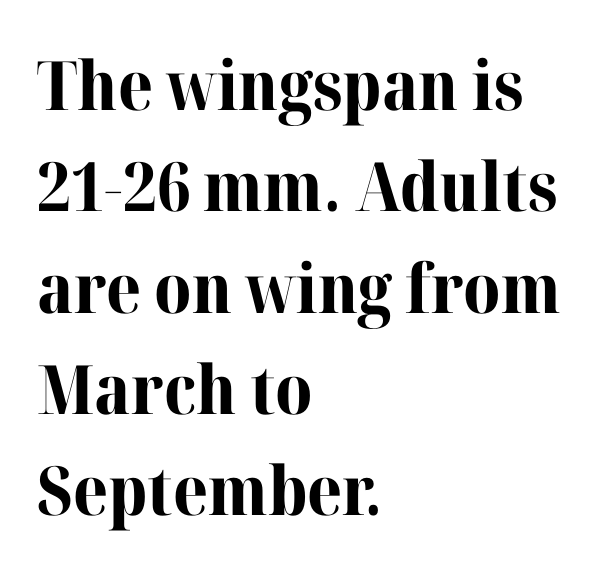
The image shows 68 px bold serif type, upright; set left-aligned, normal line spacing (1.49x), normal letter spacing, not underlined; high stroke contrast and a medium x-height.
